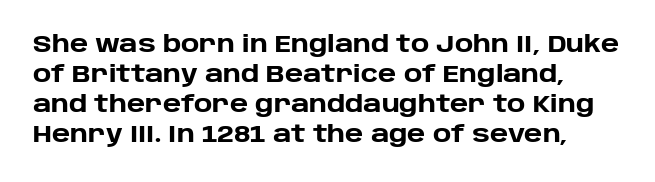
{"italic": "no", "bold": "yes", "underline": "no", "line_spacing": "normal", "line_spacing_ratio": 1.31, "letter_spacing": "normal", "letter_spacing_em": 0.0, "glyph_px": 23}
